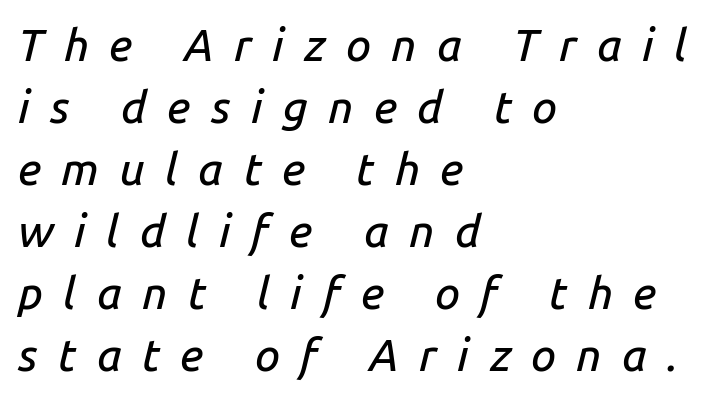
{"italic": "yes", "lean": "right", "slant_degrees": 14, "width": "normal", "stroke_contrast": "low", "x_height": "medium", "monospaced": "no", "underline": "no", "align": "left", "line_spacing": "normal", "line_spacing_ratio": 1.38, "letter_spacing": "wide", "letter_spacing_em": 0.45, "glyph_px": 45}
